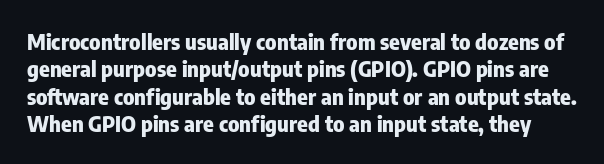
{"italic": "no", "bold": "yes", "underline": "no", "line_spacing_ratio": 1.24, "letter_spacing": "normal", "letter_spacing_em": 0.0, "glyph_px": 22}
